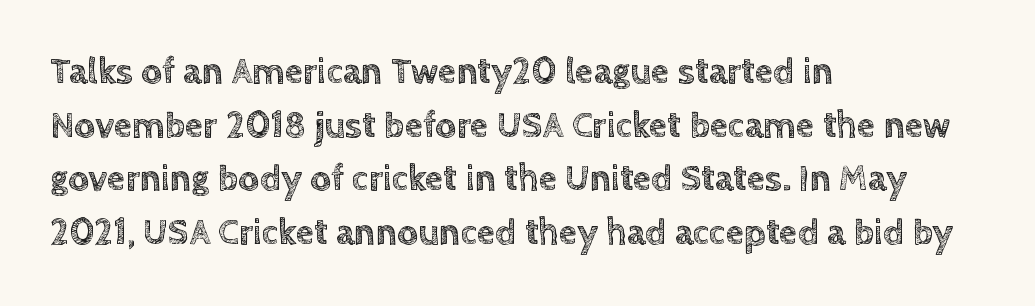
Each new line begins a customary step beneath the previous one. This sample has the flowing, uneven cadence of proportional lettering. Horizontal alignment here is leftward, the default for most running prose. Nobody drew a line under any word here.
